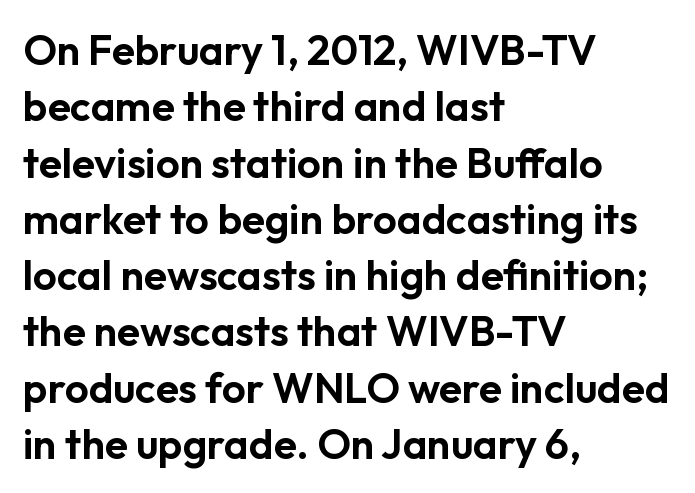
Inter-character spacing is left at the font's built-in metrics. Characters remain perfectly vertical along every line. Clear beneath every line of the passage. These lines are rendered in a variable-pitch font. Does the type have serifs? No, each stem ends abruptly.
